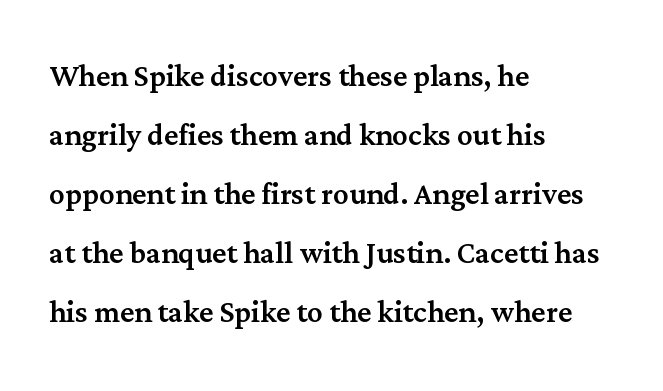
{"serif": "yes", "italic": "no", "width": "normal", "stroke_contrast": "medium", "x_height": "medium", "monospaced": "no", "underline": "no", "align": "left", "line_spacing": "normal", "line_spacing_ratio": 1.51, "letter_spacing": "normal", "letter_spacing_em": 0.0, "glyph_px": 39}
